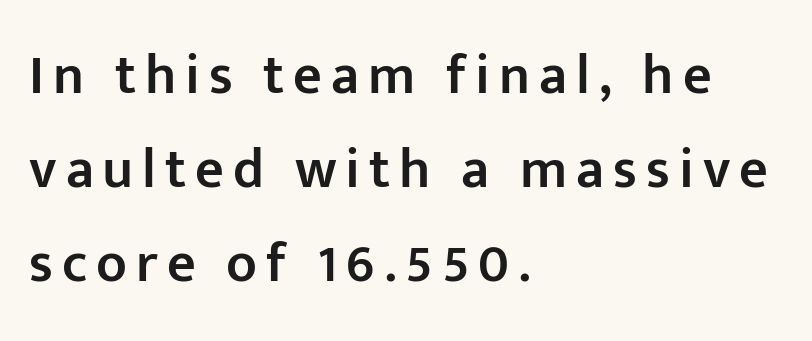
The image shows 56 px semibold sans-serif type, upright; set left-aligned, normal line spacing (1.68x), not underlined; low stroke contrast and a medium x-height.
